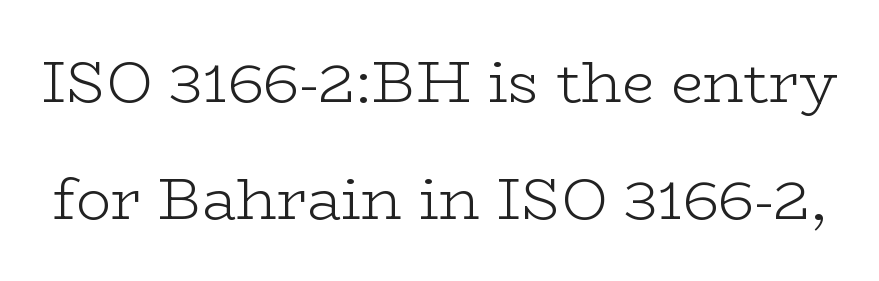
Characters follow at the spacing the type designer built in. This rendering employs a face with finishing strokes, i.e., a serif. Posture: vertical. Each new line begins a long way beneath the previous one. Bold? No — there's no thickening of the strokes.
